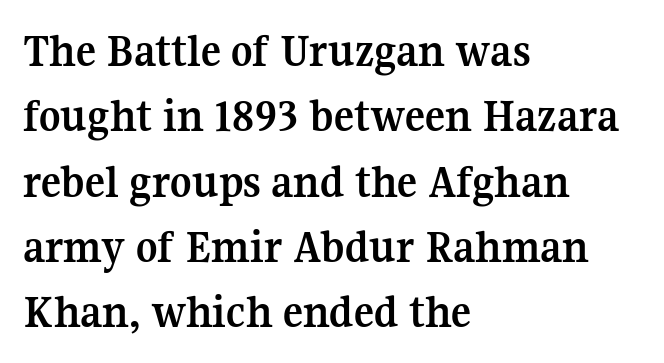
Q: Is the text bold? A: Yes.
Q: Is the text italic (slanted)? A: No, it is upright.
Q: Is the typeface a serif or a sans-serif typeface? A: Serif.
Q: Is the text underlined? A: No.
Q: How is the paragraph aligned? A: Left-aligned.
Q: Is the spacing between letters normal or unusually wide? A: Normal.
Q: Is the spacing between lines tight, normal or loose? A: Normal.
Q: Width (condensed, normal, or wide)? A: Normal.
Q: Stroke contrast? A: Medium.
Q: x-height? A: Medium.
Q: Monospaced? A: No.
